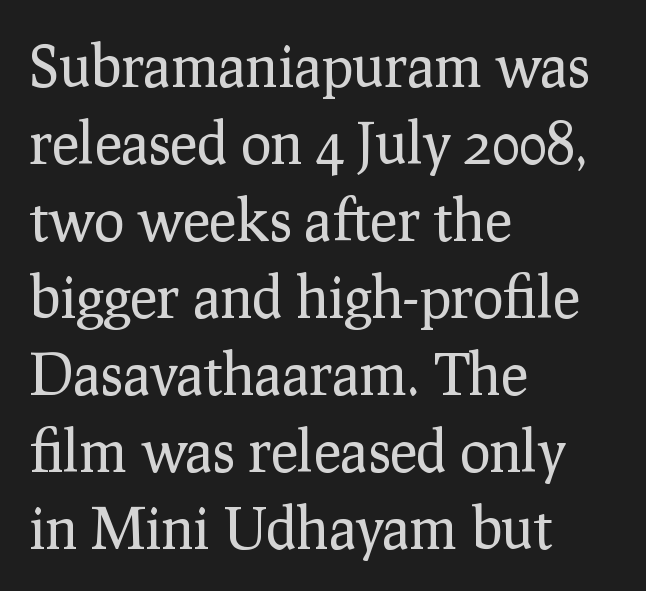
{"serif": "yes", "italic": "no", "bold": "no", "weight": "regular", "width": "normal", "stroke_contrast": "low", "x_height": "medium", "monospaced": "no", "underline": "no", "align": "left", "line_spacing": "normal", "line_spacing_ratio": 1.35, "letter_spacing": "normal", "letter_spacing_em": 0.0, "glyph_px": 57}
